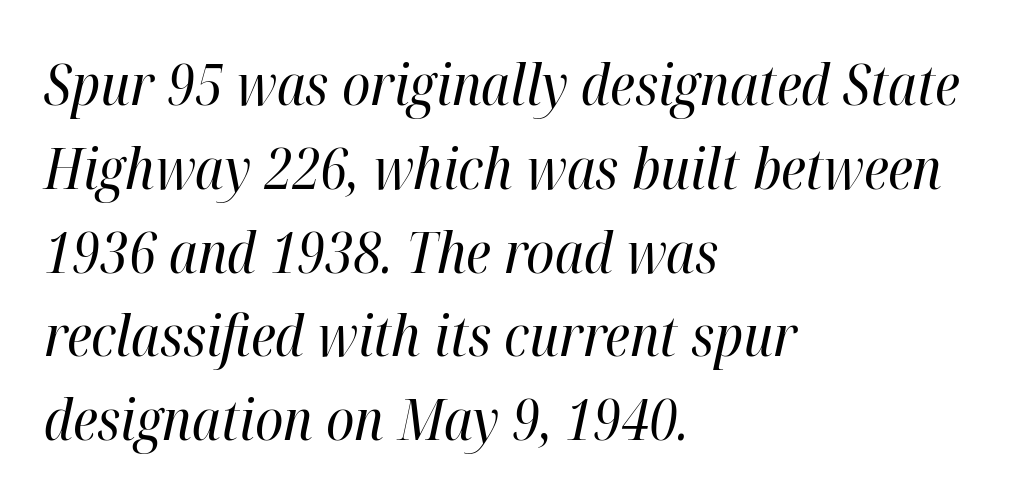
The area under the type is left untouched. The compositor pushed each line to the left boundary. Spacing between characters is what you'd get straight out of the box. The weight would be labelled regular, book, light, or lighter still. The leading is moderate, giving the passage an even texture.
